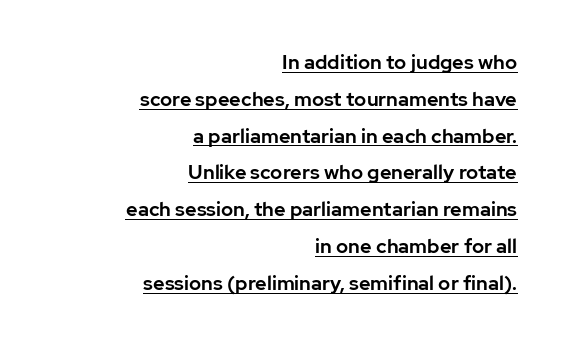
Q: Is the text italic (slanted)? A: No, it is upright.
Q: Is the text underlined? A: Yes.
Q: How is the paragraph aligned? A: Right-aligned.
Q: Is the spacing between letters normal or unusually wide? A: Normal.
